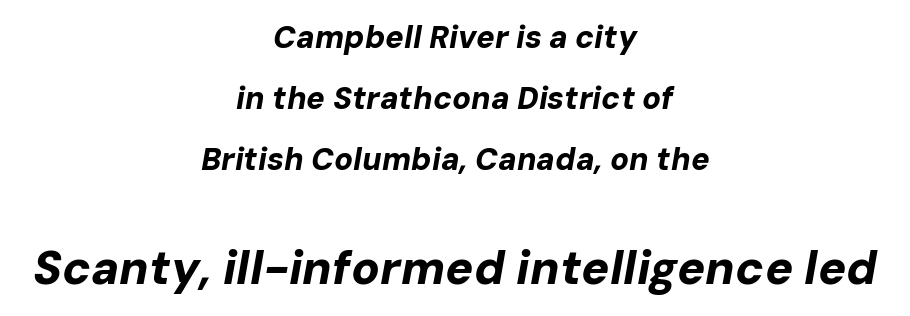
Q: Is the text bold? A: Yes.
Q: Is the text italic (slanted)? A: Yes, it leans right by about 10 degrees.
Q: Is the text underlined? A: No.
Q: How is the paragraph aligned? A: Centered.
Q: Is the spacing between letters normal or unusually wide? A: Normal.
Q: Is the spacing between lines tight, normal or loose? A: Loose.
Q: Which block of text is set in a larger size, the first (top) or the second (bottom)? A: The second (bottom) one.
Q: Width (condensed, normal, or wide)? A: Normal.
Q: Stroke contrast? A: Low.
Q: x-height? A: Medium.
Q: Monospaced? A: No.
